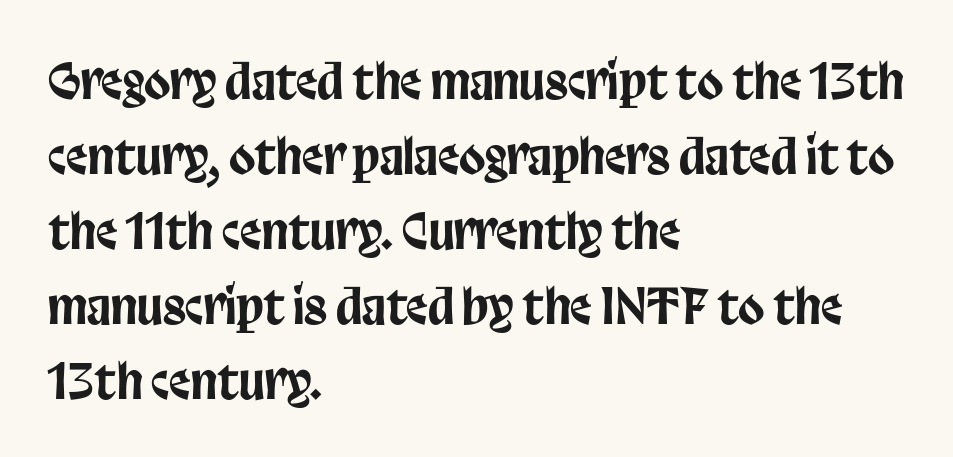
Q: Is the text italic (slanted)? A: No, it is upright.
Q: Is the typeface a serif or a sans-serif typeface? A: Sans-serif.
Q: Is the text underlined? A: No.
Q: How is the paragraph aligned? A: Left-aligned.
Q: Is the spacing between letters normal or unusually wide? A: Normal.
Q: Is the spacing between lines tight, normal or loose? A: Normal.
Q: Width (condensed, normal, or wide)? A: Condensed.
Q: Stroke contrast? A: Low.
Q: x-height? A: Large.
Q: Monospaced? A: No.
